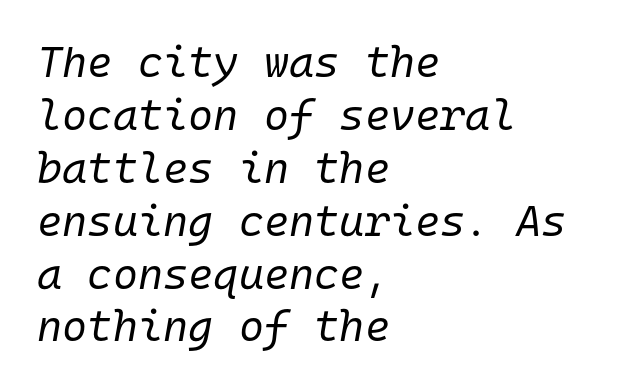
Q: Is the text bold? A: No.
Q: Is the text italic (slanted)? A: Yes, it leans right by about 10 degrees.
Q: Is the text underlined? A: No.
Q: How is the paragraph aligned? A: Left-aligned.
Q: Is the spacing between letters normal or unusually wide? A: Normal.
Q: Width (condensed, normal, or wide)? A: Normal.
Q: Stroke contrast? A: Low.
Q: x-height? A: Medium.
Q: Monospaced? A: Yes.
